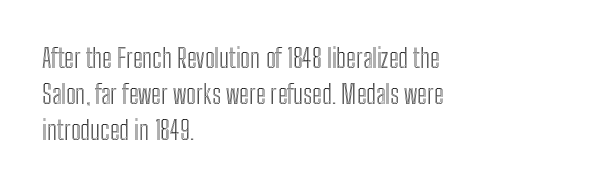
This is roman type, the default non-slanted kind. Standard letterfit; no display-style spreading of the glyphs. Evenly set lines give the paragraph a standard silhouette. The specimen omits any rule beneath the text block's lines. The paragraph shown leans on its left margin.
